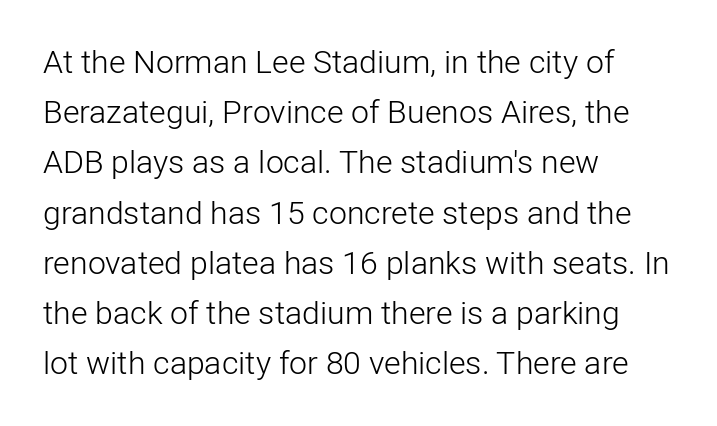
Q: Is the text bold? A: No.
Q: Is the text italic (slanted)? A: No, it is upright.
Q: Is the typeface a serif or a sans-serif typeface? A: Sans-serif.
Q: Is the text underlined? A: No.
Q: How is the paragraph aligned? A: Left-aligned.
Q: Is the spacing between letters normal or unusually wide? A: Normal.
Q: Is the spacing between lines tight, normal or loose? A: Normal.
Q: Width (condensed, normal, or wide)? A: Normal.
Q: Stroke contrast? A: Low.
Q: x-height? A: Medium.
Q: Monospaced? A: No.
